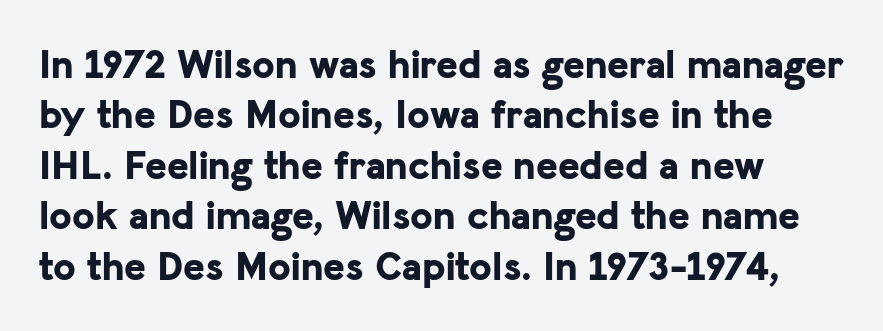
The image shows 41 px bold sans-serif type, upright; set line spacing 1.23x, normal letter spacing, not underlined; low stroke contrast and a medium x-height.
